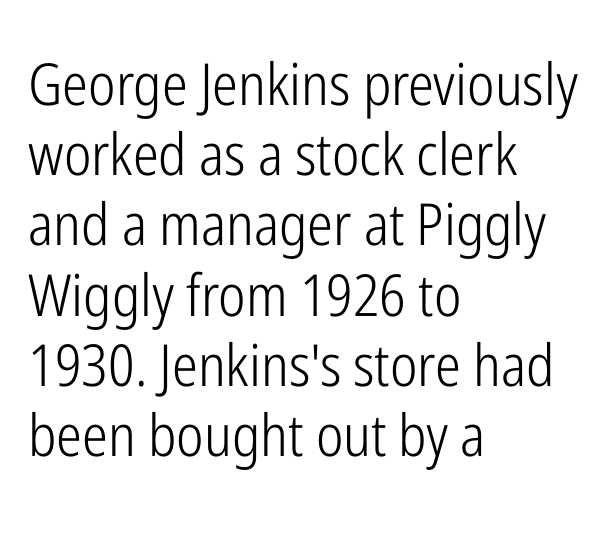
The image shows 58 px light, condensed sans-serif type, upright; set left-aligned, line spacing 1.21x, normal letter spacing, not underlined; low stroke contrast and a medium x-height.
